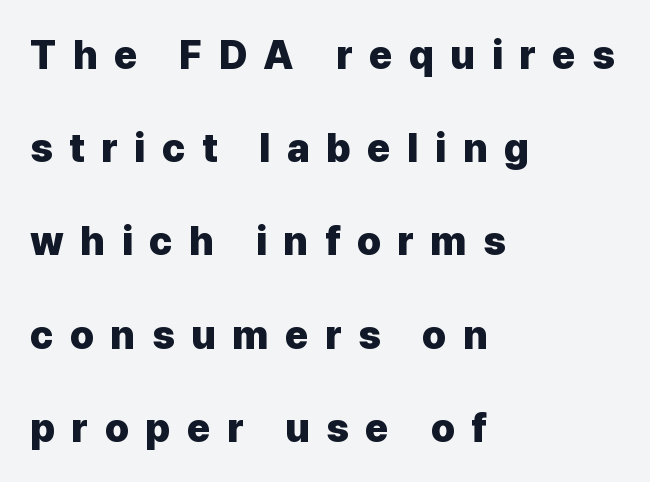
{"serif": "no", "italic": "no", "bold": "yes", "weight": "heavy", "width": "normal", "stroke_contrast": "low", "x_height": "medium", "monospaced": "no", "underline": "no", "align": "left", "line_spacing": "loose", "line_spacing_ratio": 2.33, "letter_spacing": "wide", "letter_spacing_em": 0.41, "glyph_px": 40}
